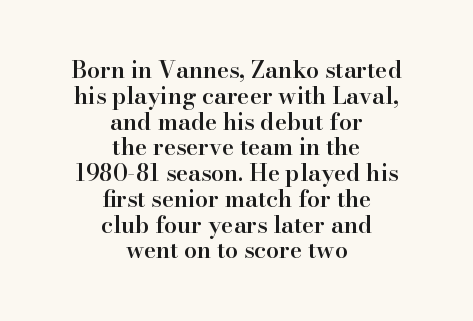
The image shows 23 px text type, upright; set centered, tight line spacing (1.12x), normal letter spacing, not underlined.
